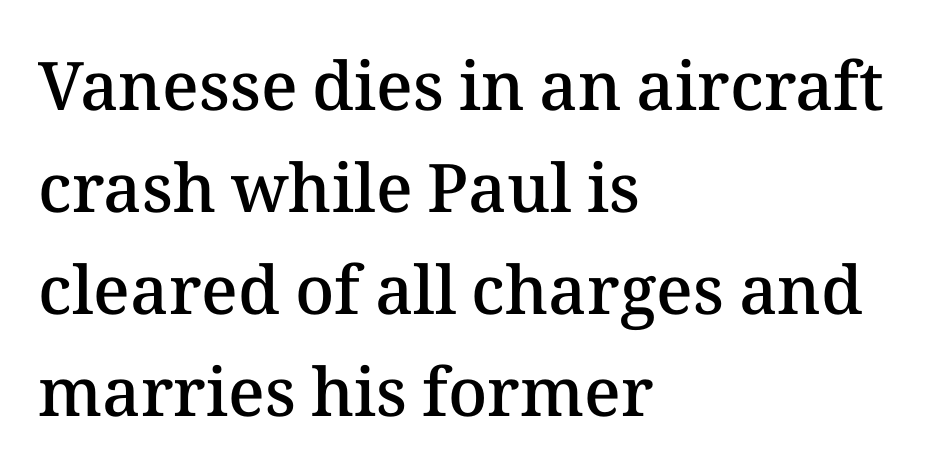
{"italic": "no", "bold": "semi", "weight": "semibold", "width": "normal", "stroke_contrast": "medium", "x_height": "medium", "monospaced": "no", "underline": "no", "align": "left", "line_spacing": "normal", "line_spacing_ratio": 1.52, "letter_spacing": "normal", "letter_spacing_em": 0.0, "glyph_px": 67}
